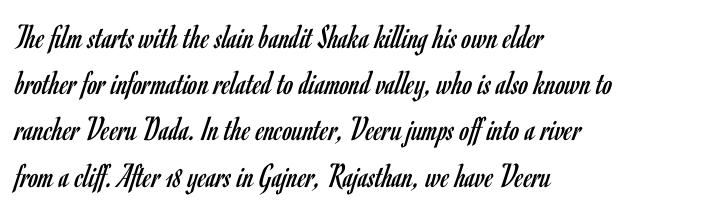
The image shows 35 px regular-weight, condensed sans-serif type; set left-aligned, normal line spacing (1.32x), normal letter spacing, not underlined; low stroke contrast and a small x-height.
